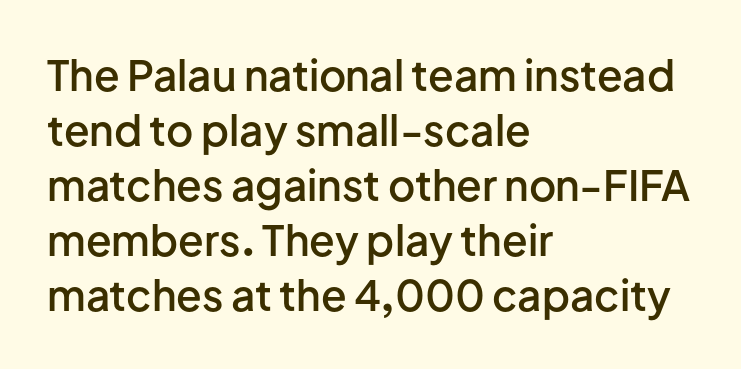
The image shows 42 px semibold sans-serif type, upright; set left-aligned, normal line spacing (1.31x), normal letter spacing, not underlined; low stroke contrast and a medium x-height.
